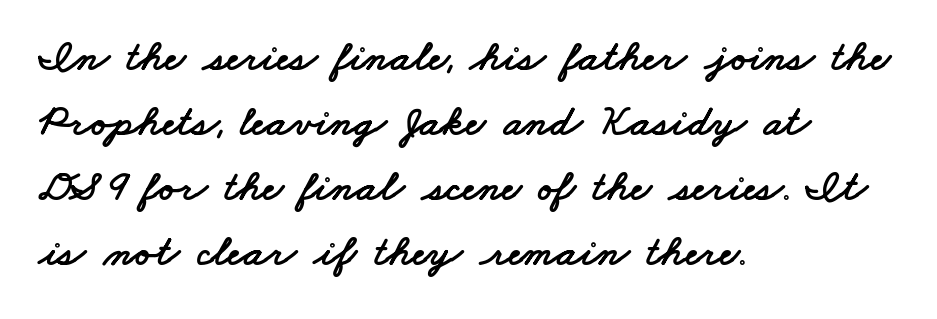
{"serif": "no", "width": "wide", "stroke_contrast": "low", "x_height": "small", "monospaced": "no", "underline": "no", "align": "left", "line_spacing": "normal", "line_spacing_ratio": 1.48, "letter_spacing": "normal", "letter_spacing_em": 0.0, "glyph_px": 44}
